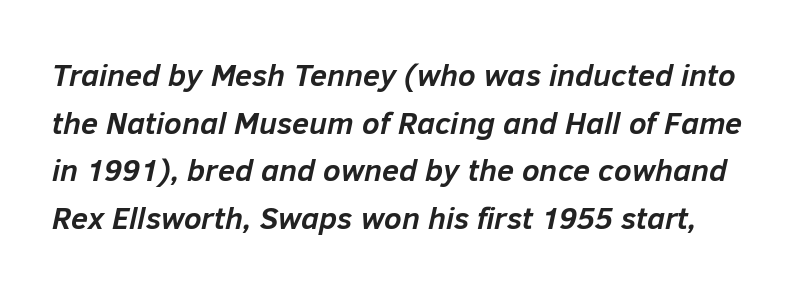
Here the designer chose a conventional face with non-uniform glyph widths. What stands out about the letter spacing? Nothing — it is the standard amount. In terms of posture, this sample is oblique. Leading: standard. Any mark beneath the type? The region is blank. Chunky letters — that's bold for sure.
